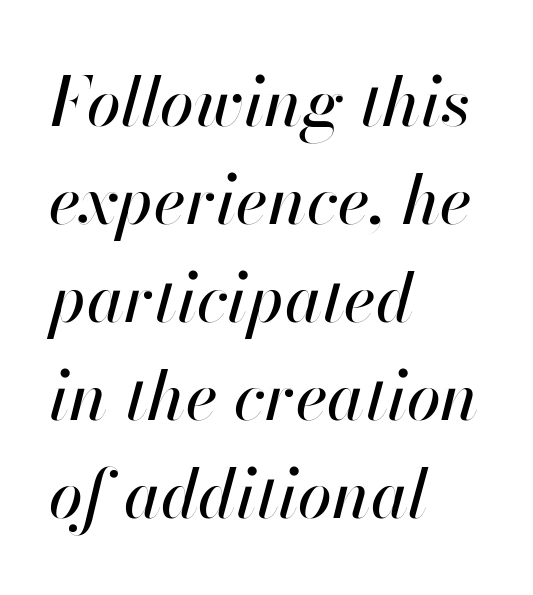
Q: Is the text italic (slanted)? A: Yes, it leans right by about 13 degrees.
Q: Is the text underlined? A: No.
Q: How is the paragraph aligned? A: Left-aligned.
Q: Is the spacing between letters normal or unusually wide? A: Normal.
Q: Is the spacing between lines tight, normal or loose? A: Normal.
Q: Width (condensed, normal, or wide)? A: Normal.
Q: Stroke contrast? A: High.
Q: x-height? A: Small.
Q: Monospaced? A: No.
